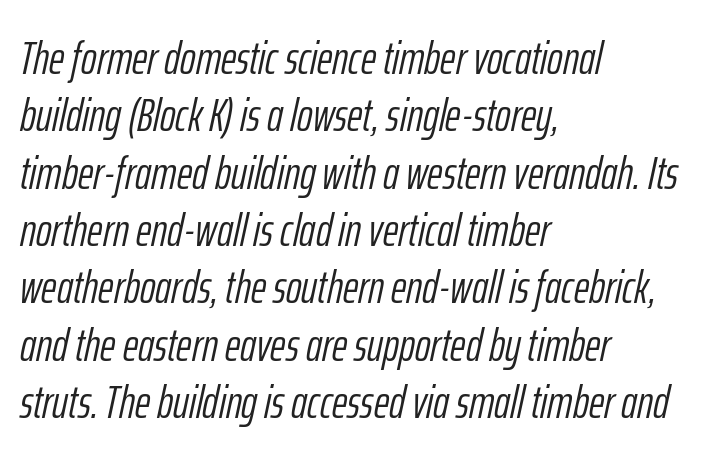
Q: Is the text bold? A: No.
Q: Is the text italic (slanted)? A: Yes, it leans right by about 12 degrees.
Q: Is the text underlined? A: No.
Q: How is the paragraph aligned? A: Left-aligned.
Q: Is the spacing between letters normal or unusually wide? A: Normal.
Q: Width (condensed, normal, or wide)? A: Condensed.
Q: Stroke contrast? A: Low.
Q: x-height? A: Medium.
Q: Monospaced? A: No.
